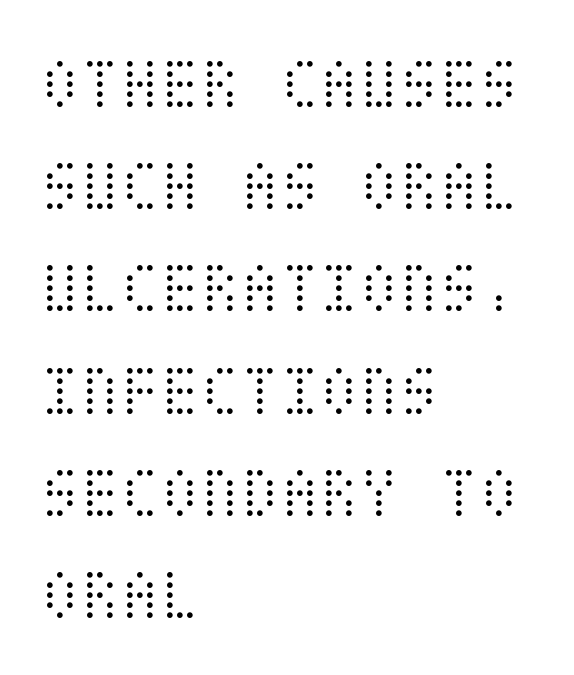
The image shows 73 px light, condensed type, upright; set left-aligned, normal line spacing (1.4x), normal letter spacing, not underlined; medium stroke contrast and a large x-height.
